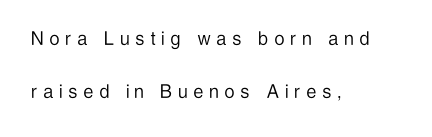
{"italic": "no", "bold": "no", "underline": "no", "align": "left", "line_spacing": "loose", "line_spacing_ratio": 2.4, "letter_spacing": "wide", "letter_spacing_em": 0.29, "glyph_px": 22}
